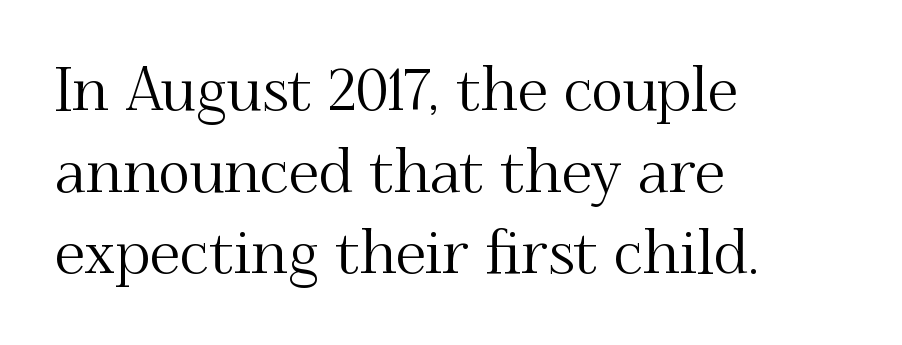
Q: Is the text italic (slanted)? A: No, it is upright.
Q: Is the typeface a serif or a sans-serif typeface? A: Serif.
Q: Is the text underlined? A: No.
Q: How is the paragraph aligned? A: Left-aligned.
Q: Is the spacing between letters normal or unusually wide? A: Normal.
Q: Is the spacing between lines tight, normal or loose? A: Normal.
Q: Width (condensed, normal, or wide)? A: Normal.
Q: Stroke contrast? A: Medium.
Q: x-height? A: Small.
Q: Monospaced? A: No.
